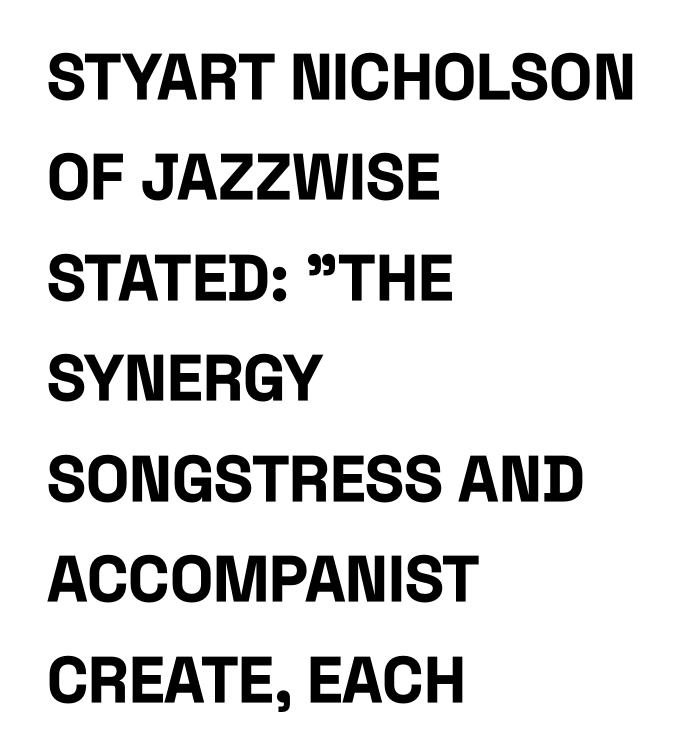
Q: Is the text bold? A: Yes.
Q: Is the text italic (slanted)? A: No, it is upright.
Q: Is the typeface a serif or a sans-serif typeface? A: Sans-serif.
Q: Is the text underlined? A: No.
Q: How is the paragraph aligned? A: Left-aligned.
Q: Is the spacing between letters normal or unusually wide? A: Normal.
Q: Is the spacing between lines tight, normal or loose? A: Normal.
Q: Width (condensed, normal, or wide)? A: Condensed.
Q: Stroke contrast? A: Low.
Q: x-height? A: Large.
Q: Monospaced? A: No.
